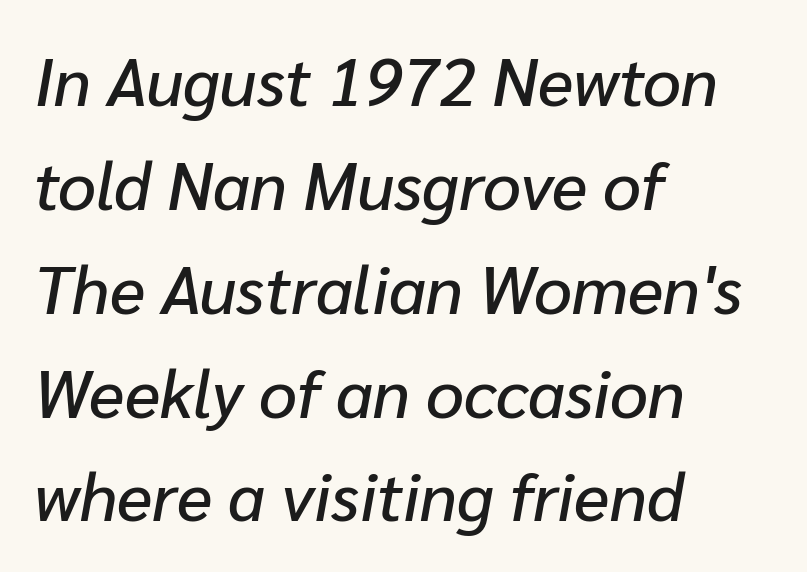
The image shows 67 px text type, italic (leaning right); set left-aligned, normal line spacing (1.55x), normal letter spacing, not underlined; low stroke contrast and a medium x-height.
